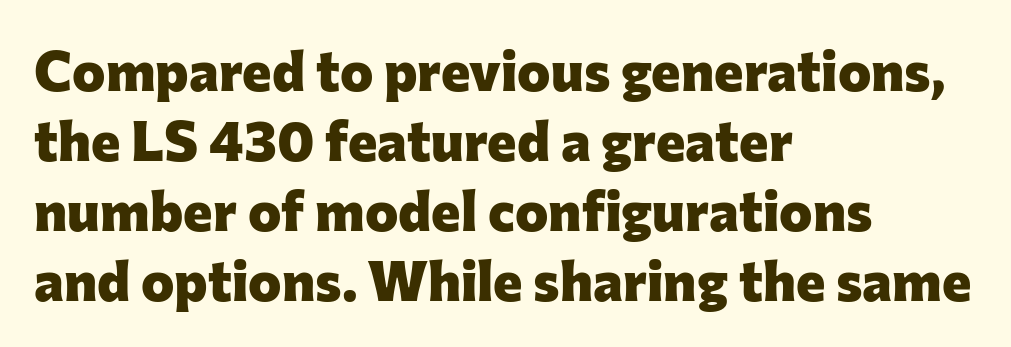
{"serif": "no", "italic": "no", "bold": "yes", "weight": "heavy", "width": "normal", "stroke_contrast": "low", "x_height": "medium", "monospaced": "no", "underline": "no", "align": "left", "line_spacing": "normal", "line_spacing_ratio": 1.25, "letter_spacing": "normal", "letter_spacing_em": 0.0, "glyph_px": 56}
